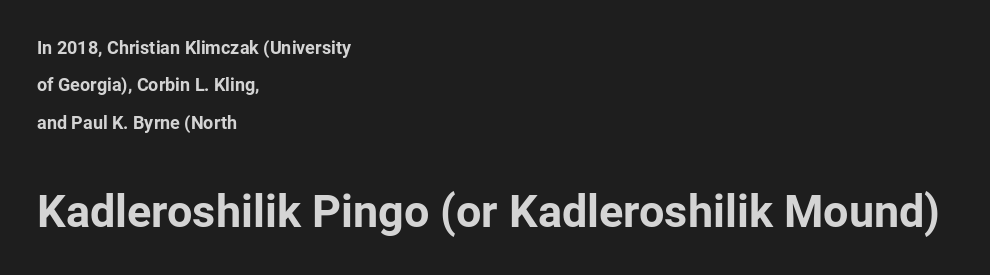
{"serif": "no", "italic": "no", "bold": "yes", "weight": "bold", "width": "normal", "stroke_contrast": "low", "x_height": "medium", "monospaced": "no", "underline": "no", "align": "left", "line_spacing": "loose", "line_spacing_ratio": 2.07, "letter_spacing": "normal", "letter_spacing_em": 0.0, "larger_block": "second", "size_ratio": 2.5, "glyph_px": 45}
